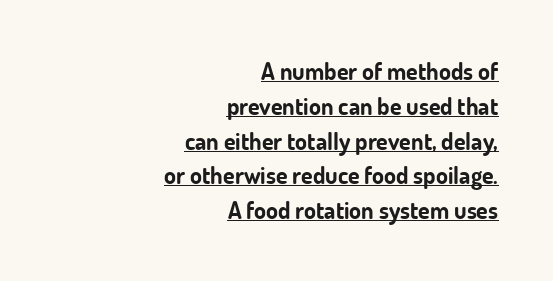
Q: Is the text bold? A: Yes.
Q: Is the text italic (slanted)? A: No, it is upright.
Q: Is the text underlined? A: Yes.
Q: How is the paragraph aligned? A: Right-aligned.
Q: Is the spacing between letters normal or unusually wide? A: Normal.
Q: Is the spacing between lines tight, normal or loose? A: Normal.
